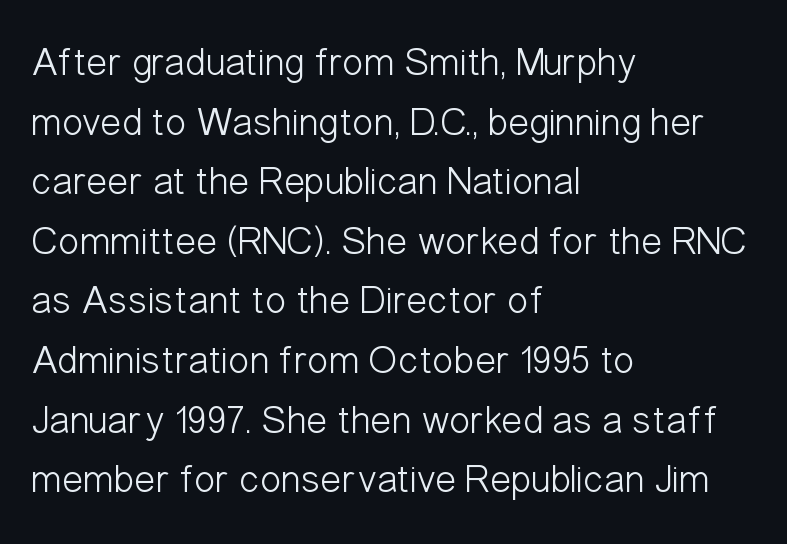
{"serif": "no", "italic": "no", "bold": "no", "weight": "light", "width": "condensed", "stroke_contrast": "low", "x_height": "medium", "monospaced": "no", "underline": "no", "align": "left", "line_spacing": "normal", "line_spacing_ratio": 1.49, "letter_spacing": "normal", "letter_spacing_em": 0.0, "glyph_px": 40}
